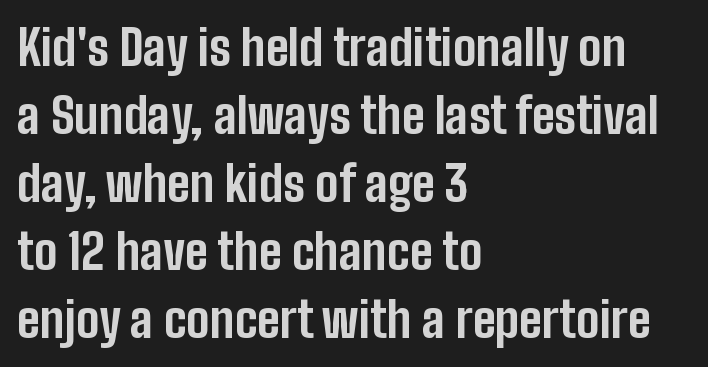
Q: Is the text bold? A: Yes.
Q: Is the text italic (slanted)? A: No, it is upright.
Q: Is the typeface a serif or a sans-serif typeface? A: Sans-serif.
Q: Is the text underlined? A: No.
Q: How is the paragraph aligned? A: Left-aligned.
Q: Is the spacing between letters normal or unusually wide? A: Normal.
Q: Is the spacing between lines tight, normal or loose? A: Normal.
Q: Width (condensed, normal, or wide)? A: Condensed.
Q: Stroke contrast? A: Low.
Q: x-height? A: Medium.
Q: Monospaced? A: No.
